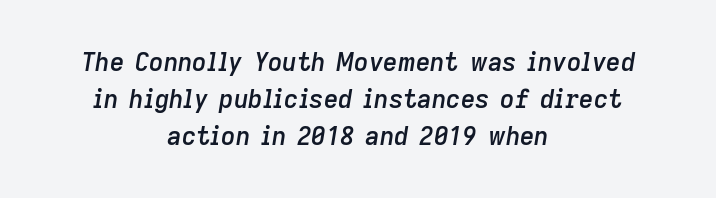
Regular leading. The letterforms sit shoulder to shoulder at normal distance. A clean baseline with only descenders dipping below it. The passage shown is semibold, sitting just below true bold. The face used here has a pronounced slope to its letters. The paragraph has two soft edges and a firm central axis.
